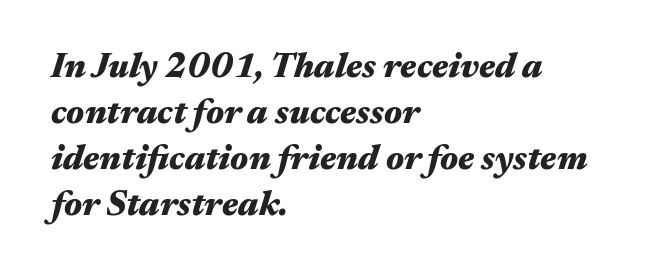
Q: Is the text bold? A: Yes.
Q: Is the text italic (slanted)? A: Yes, it leans right by about 17 degrees.
Q: Is the text underlined? A: No.
Q: How is the paragraph aligned? A: Left-aligned.
Q: Is the spacing between letters normal or unusually wide? A: Normal.
Q: Is the spacing between lines tight, normal or loose? A: Normal.
Q: Width (condensed, normal, or wide)? A: Wide.
Q: Stroke contrast? A: Medium.
Q: x-height? A: Medium.
Q: Monospaced? A: No.
